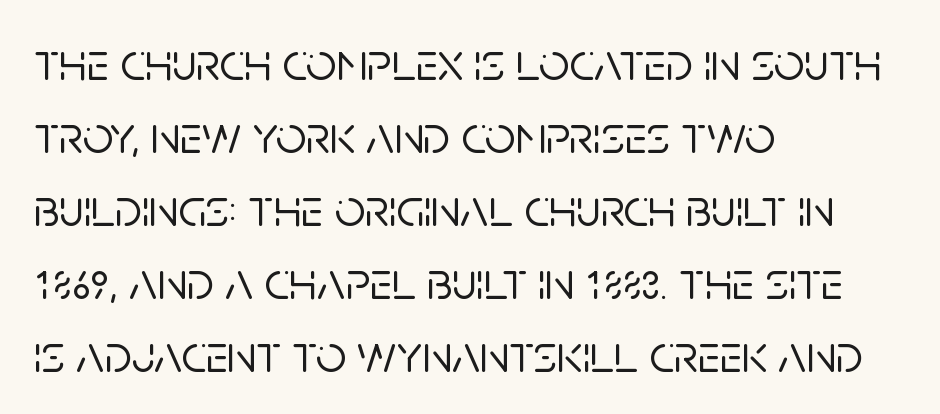
These lines are set flush left with a ragged right edge. I'd call this a sans setting — the letters go barefoot. The passage shown is not underscored anywhere. Looks like regular typesetting: each glyph gets only the width it needs. Nope, not italic — everything's standing straight. These lines sit exactly where default settings would place them.
